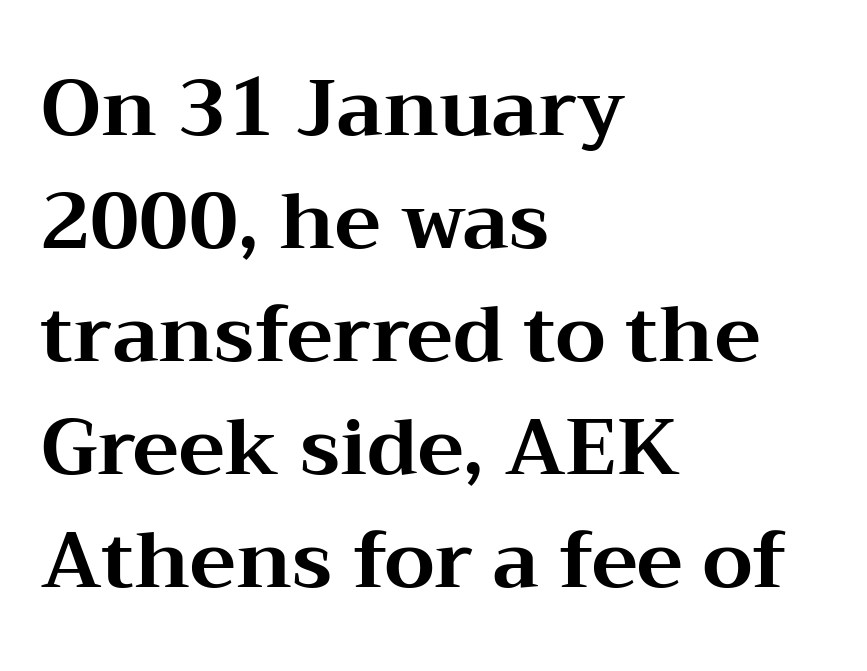
{"serif": "yes", "italic": "no", "bold": "yes", "weight": "bold", "width": "wide", "stroke_contrast": "medium", "x_height": "medium", "monospaced": "no", "underline": "no", "align": "left", "line_spacing": "normal", "line_spacing_ratio": 1.45, "letter_spacing": "normal", "letter_spacing_em": 0.0, "glyph_px": 78}
